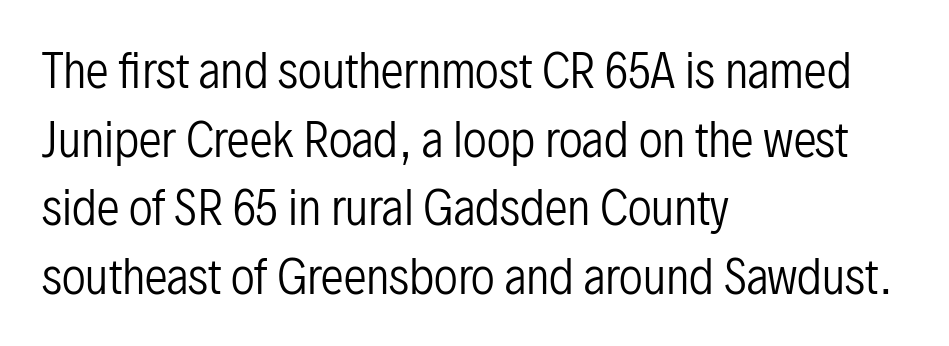
Posture: straight, roman, zero tilt. The gap between lines stays unmarked. The strokes carry an ordinary text weight at most. If you drew a ruler down the left edge, every line would touch it.
